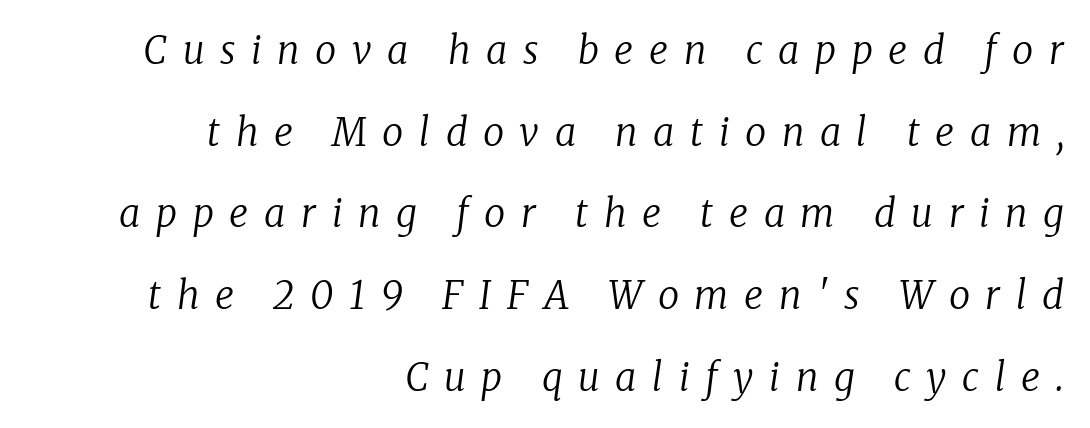
{"serif": "yes", "italic": "yes", "lean": "right", "slant_degrees": 8, "bold": "no", "weight": "regular", "width": "normal", "stroke_contrast": "low", "x_height": "medium", "monospaced": "no", "underline": "no", "align": "right", "line_spacing": "loose", "line_spacing_ratio": 2.15, "letter_spacing": "wide", "letter_spacing_em": 0.41, "glyph_px": 38}
